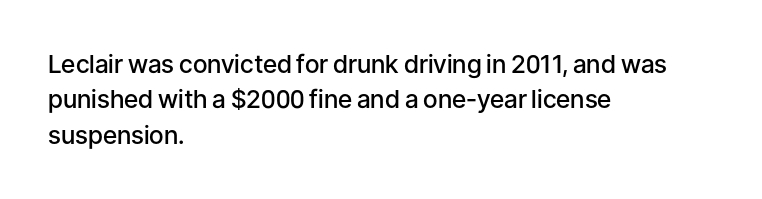
Every letter is mildly thick-stroked: semibold rather than bold. The passage is arranged the way most books set body copy — flush left. The axis of the letterforms is exactly vertical. The rendering uses a moderate line-height, typical for paragraphs.
